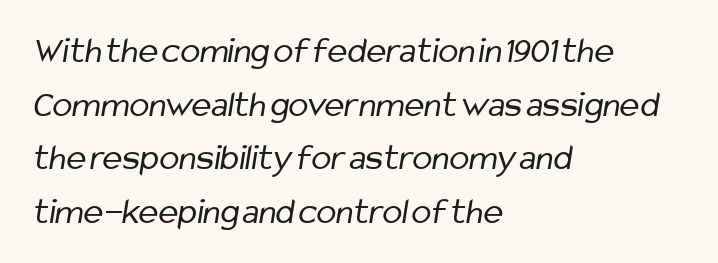
The image shows 37 px regular-weight, condensed sans-serif type; set left-aligned, normal line spacing (1.45x), normal letter spacing, not underlined; low stroke contrast and a medium x-height.
